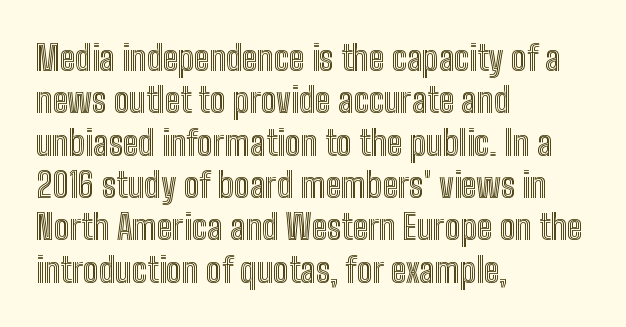
Tracking here is standard; glyphs follow each other at the usual distance. The space directly below the letters is spotless. Varying glyph widths throughout — classic text-font behaviour. Every row of glyphs begins at an identical x-position on the left. The axis of the letterforms is exactly vertical.
